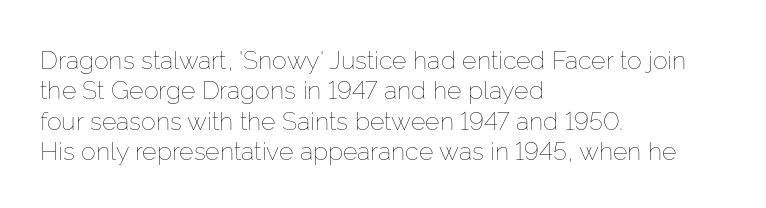
Nope, not italic — everything's standing straight. Only glyphs here, with clear space below each row. Leftover space on each line is placed entirely after the last word. The gaps between neighbouring characters are ordinary and unremarkable. A light-to-regular cut is what we see here.
